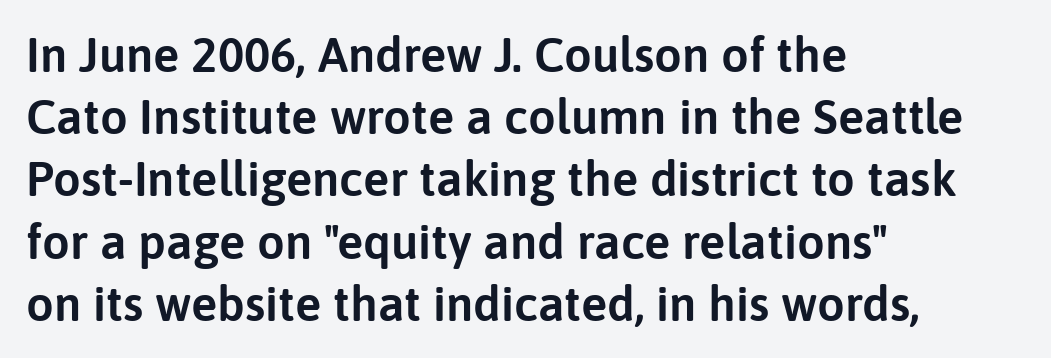
{"serif": "no", "italic": "no", "width": "normal", "stroke_contrast": "low", "x_height": "medium", "monospaced": "no", "underline": "no", "align": "left", "line_spacing": "normal", "line_spacing_ratio": 1.27, "letter_spacing": "normal", "letter_spacing_em": 0.0, "glyph_px": 49}
